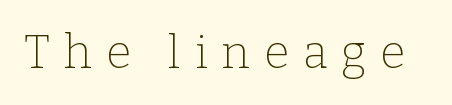
Tracking value appears strongly positive — letters spread wide. The space beneath each line is pristine and unruled. The face used here is proportionally spaced, like ordinary book or web type. The font is comparable to plain body text, perhaps lighter. Small tapered or slab feet sit at the stroke ends, so this counts as serif. A roman cut, with each character standing at attention.
